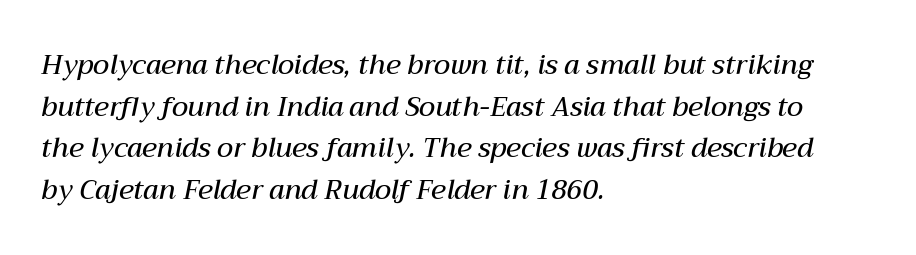
The image shows 27 px text type, italic (leaning right); set left-aligned, normal line spacing (1.54x), normal letter spacing, not underlined.
